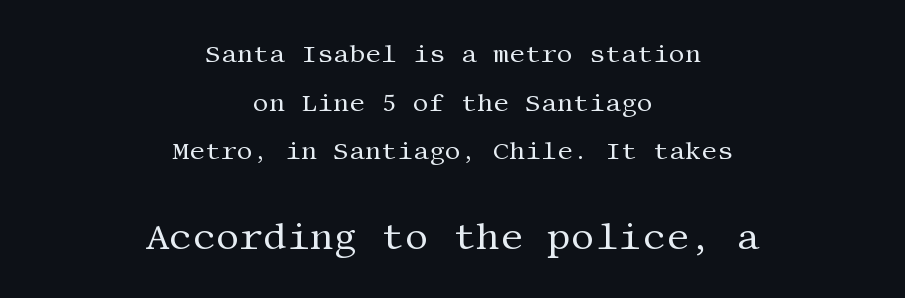
The image shows 37 px regular-weight serif type, upright; set centered, loose line spacing (1.95x), normal letter spacing, not underlined; the second (bottom) block is 1.48x larger; medium stroke contrast and a large x-height.
